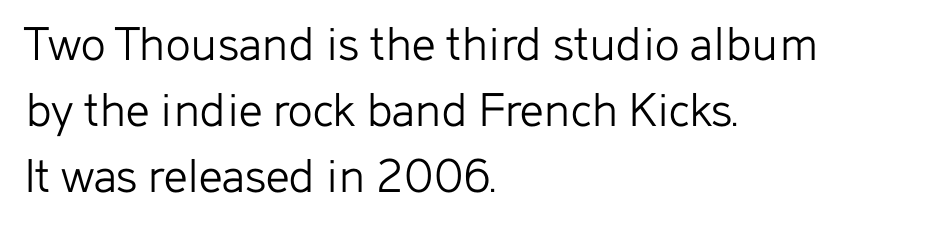
Decoration check: the copy has no underline. Serif or sans? Sans — the stroke terminals are bare. There is no visible air inserted between adjacent glyphs. Leading matches the norm, producing a regular column.
